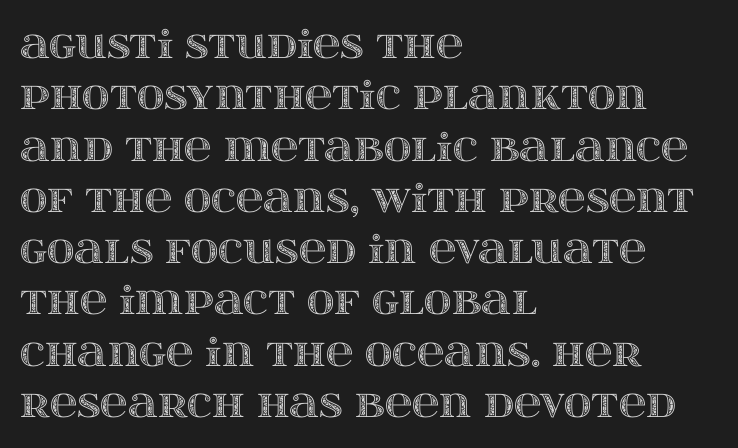
The image shows 38 px wide type, upright; set left-aligned, normal line spacing (1.35x), normal letter spacing, not underlined; a large x-height.
